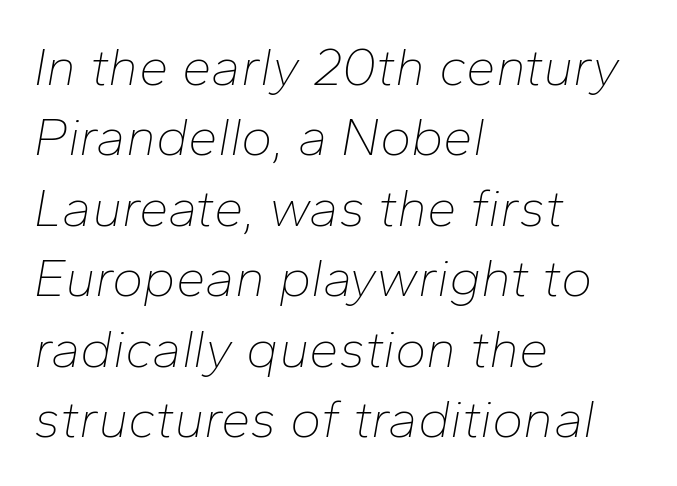
Q: Is the text bold? A: No.
Q: Is the text italic (slanted)? A: Yes, it leans right by about 10 degrees.
Q: Is the text underlined? A: No.
Q: How is the paragraph aligned? A: Left-aligned.
Q: Is the spacing between letters normal or unusually wide? A: Normal.
Q: Is the spacing between lines tight, normal or loose? A: Normal.
Q: Width (condensed, normal, or wide)? A: Normal.
Q: Stroke contrast? A: Low.
Q: x-height? A: Medium.
Q: Monospaced? A: No.
